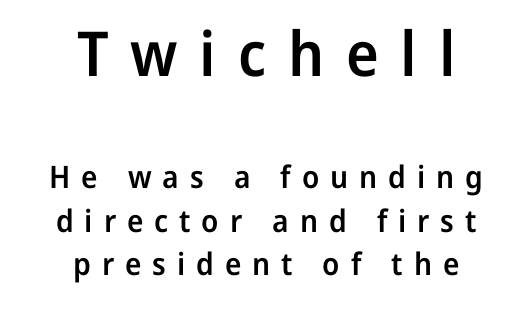
Q: Is the text bold? A: Semi-bold.
Q: Is the text italic (slanted)? A: No, it is upright.
Q: Is the typeface a serif or a sans-serif typeface? A: Sans-serif.
Q: Is the text underlined? A: No.
Q: How is the paragraph aligned? A: Centered.
Q: Is the spacing between letters normal or unusually wide? A: Unusually wide.
Q: Is the spacing between lines tight, normal or loose? A: Normal.
Q: Which block of text is set in a larger size, the first (top) or the second (bottom)? A: The first (top) one.
Q: Width (condensed, normal, or wide)? A: Normal.
Q: Stroke contrast? A: Low.
Q: x-height? A: Medium.
Q: Monospaced? A: No.
